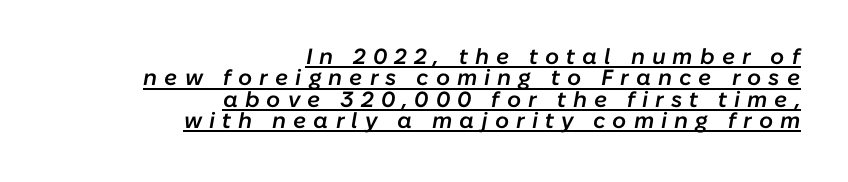
Set as a demibold, roughly 600 on the weight scale. This is underlined copy, the kind a proofreader might mark for attention. Vertically, the passage feels compressed, each row crowding the next. In CSS terms this would be text-align: right.
